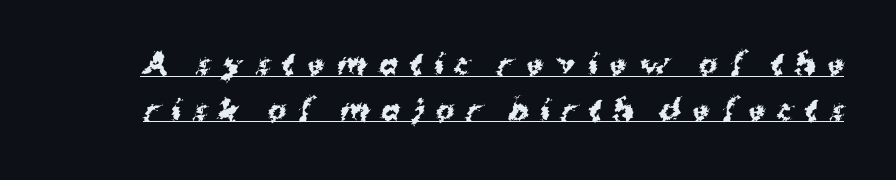
The image shows 28 px bold sans-serif type; set normal line spacing (1.63x), unusually wide letter spacing (+0.42 em), underlined; medium stroke contrast and a medium x-height.
